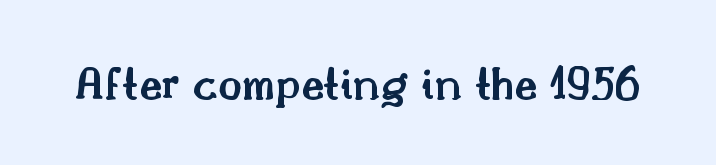
{"serif": "yes", "italic": "no", "bold": "semi", "weight": "semibold", "width": "normal", "stroke_contrast": "medium", "x_height": "small", "monospaced": "no", "underline": "no", "letter_spacing": "normal", "letter_spacing_em": 0.0, "glyph_px": 49}
